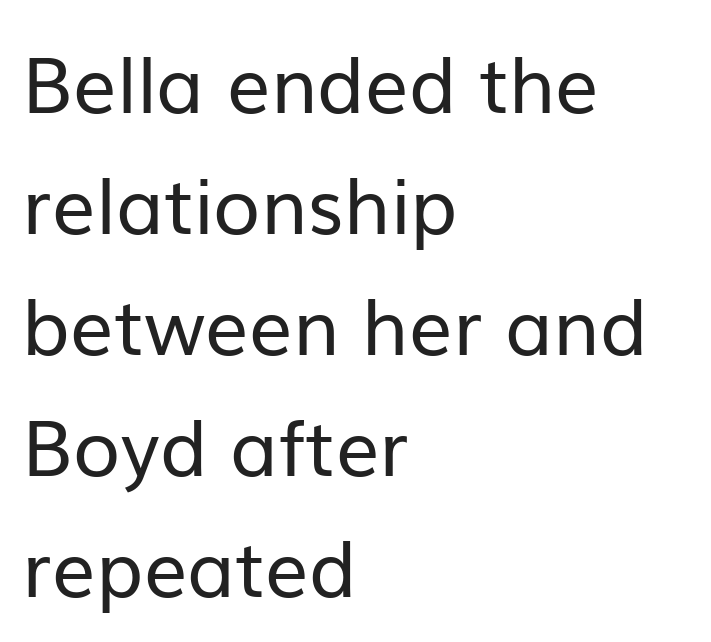
Q: Is the text bold? A: No.
Q: Is the text italic (slanted)? A: No, it is upright.
Q: Is the typeface a serif or a sans-serif typeface? A: Sans-serif.
Q: Is the text underlined? A: No.
Q: How is the paragraph aligned? A: Left-aligned.
Q: Is the spacing between letters normal or unusually wide? A: Normal.
Q: Is the spacing between lines tight, normal or loose? A: Normal.
Q: Width (condensed, normal, or wide)? A: Normal.
Q: Stroke contrast? A: Low.
Q: x-height? A: Medium.
Q: Monospaced? A: No.
